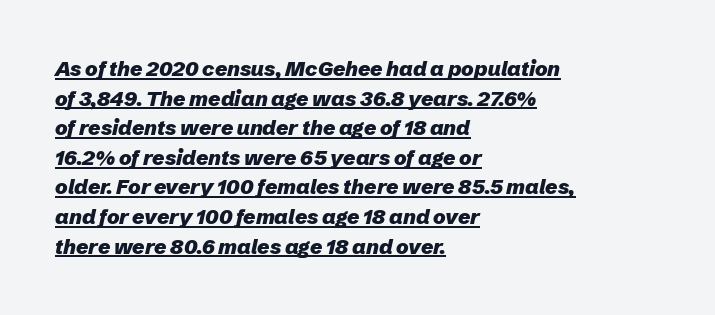
The gaps between neighbouring characters are ordinary and unremarkable. A typographer would call this underscored text. Line beginnings align vertically; line endings do not. The glyphs look as if they've been sheared to an angle. These lines sit exactly where default settings would place them. Thick stems and heavy bowls — unmistakably bold.
